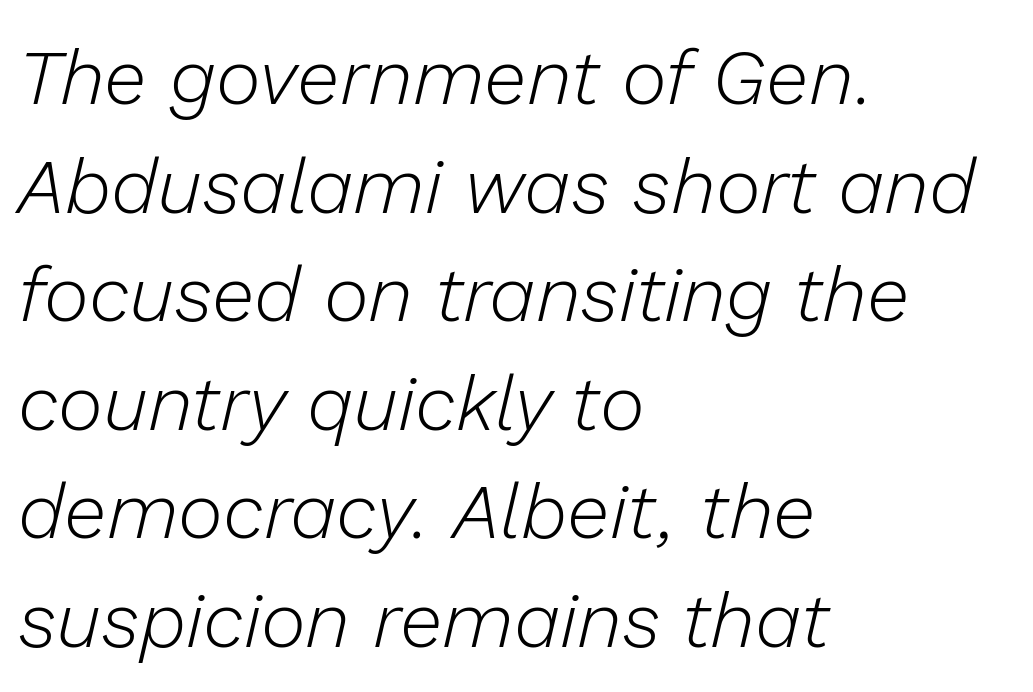
{"italic": "yes", "lean": "right", "slant_degrees": 13, "bold": "no", "weight": "light", "width": "normal", "stroke_contrast": "low", "x_height": "medium", "monospaced": "no", "underline": "no", "align": "left", "line_spacing": "normal", "line_spacing_ratio": 1.41, "letter_spacing": "normal", "letter_spacing_em": 0.0, "glyph_px": 77}
